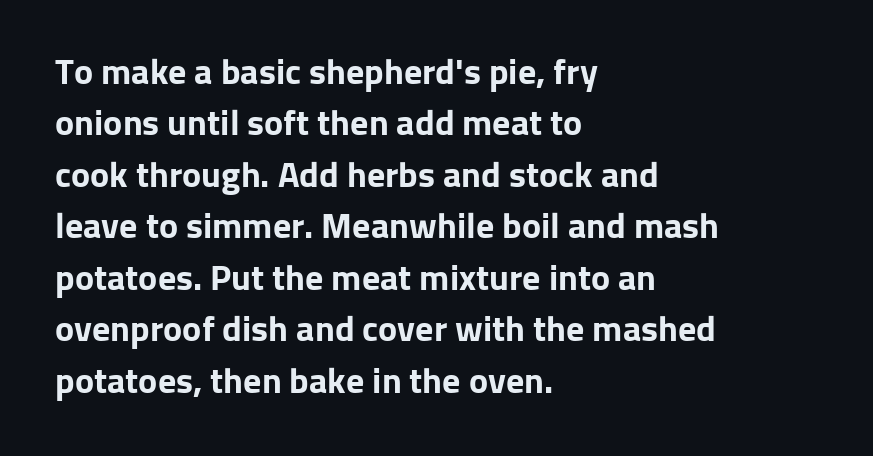
Words appear dense and cohesive because spacing is normal. This sample has the flowing, uneven cadence of proportional lettering. Underline: absent. The text was rendered using a sans face with plain stroke endings. Honestly, the row spacing looks completely unremarkable. Is there any slant? The stems are plumb.
